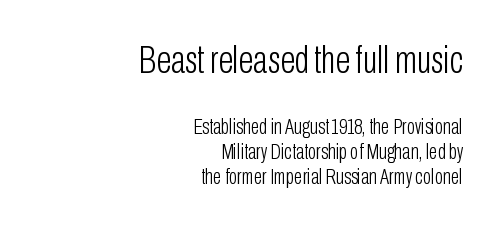
{"serif": "no", "italic": "no", "bold": "no", "weight": "light", "width": "condensed", "stroke_contrast": "low", "x_height": "medium", "monospaced": "no", "underline": "no", "align": "right", "line_spacing": "tight", "line_spacing_ratio": 1.14, "letter_spacing": "normal", "letter_spacing_em": 0.0, "larger_block": "first", "size_ratio": 1.77, "glyph_px": 39}
